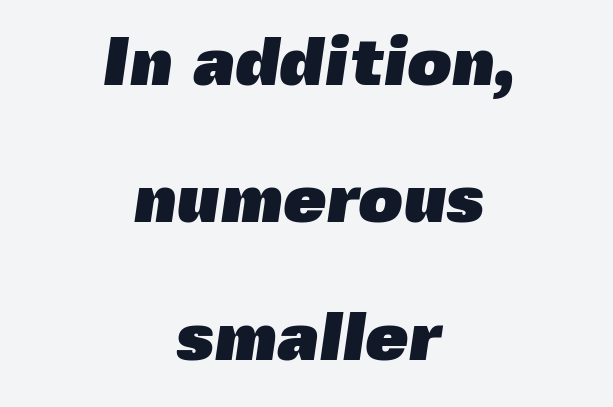
The face used here is proportionally spaced, like ordinary book or web type. Here the glyphs are tracked normally, forming tight word shapes. The setting favours the middle, as headings and verse often do. Words float on clear page, feet unadorned.
